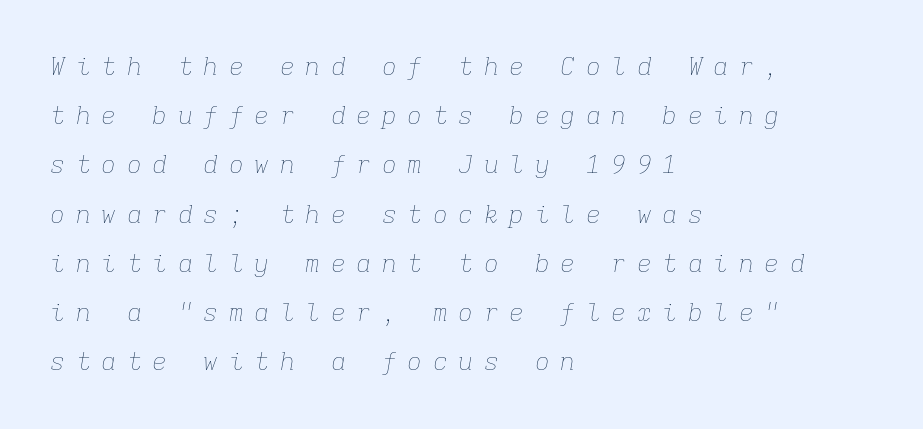
Q: Is the text bold? A: No.
Q: Is the text italic (slanted)? A: Yes, it leans right by about 9 degrees.
Q: Is the text underlined? A: No.
Q: How is the paragraph aligned? A: Left-aligned.
Q: Is the spacing between letters normal or unusually wide? A: Unusually wide.
Q: Is the spacing between lines tight, normal or loose? A: Loose.
